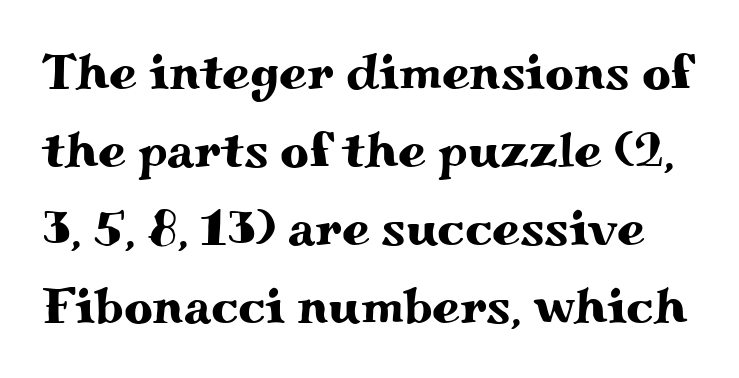
Q: Is the text italic (slanted)? A: No, it is upright.
Q: Is the typeface a serif or a sans-serif typeface? A: Serif.
Q: Is the text underlined? A: No.
Q: Is the spacing between letters normal or unusually wide? A: Normal.
Q: Is the spacing between lines tight, normal or loose? A: Normal.
Q: Width (condensed, normal, or wide)? A: Wide.
Q: Stroke contrast? A: Medium.
Q: x-height? A: Small.
Q: Monospaced? A: No.
